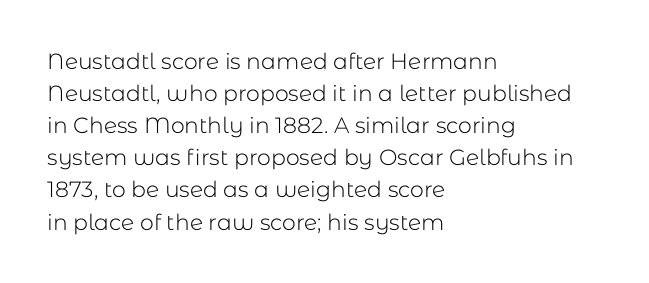
Weight: in the light-to-regular range. These lines keep a tight, regular rhythm from letter to letter. Any mark beneath the type? The region is blank. Left-aligned paragraph, ragged on the right. If you drew a line through each stem, it would be perfectly vertical. Honestly, the row spacing looks completely unremarkable.
